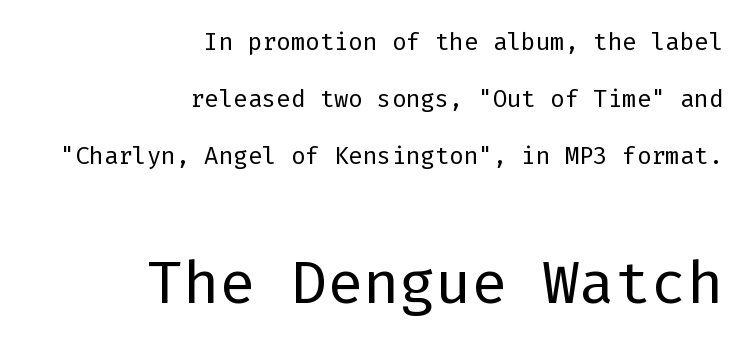
The image shows 60 px regular-weight sans-serif type, upright; set right-aligned, loose line spacing (2.37x), normal letter spacing, not underlined; the second (bottom) block is 2.5x larger; low stroke contrast and a medium x-height.
